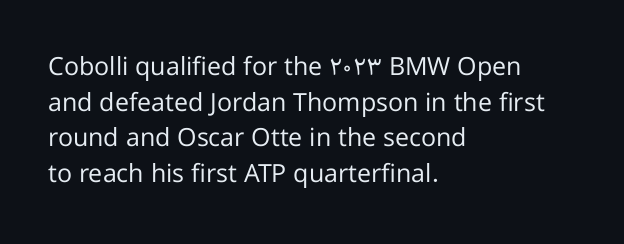
No word sits above an underline. These lines stack with their left ends in a neat column. The line-height multiplier appears to be the usual default. Ordinary non-slanted type is in use. Students, note that the glyphs here touch the page at normal intervals.
